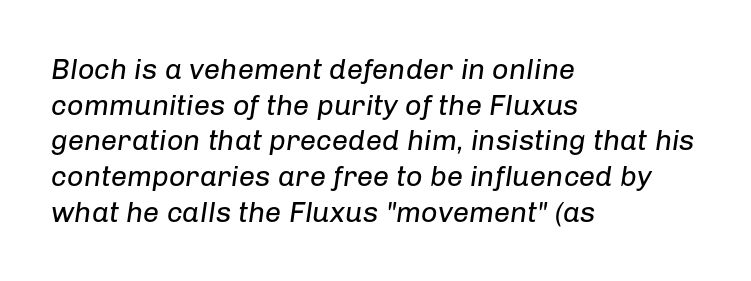
{"italic": "yes", "lean": "right", "slant_degrees": 8, "bold": "no", "weight": "regular", "width": "normal", "stroke_contrast": "low", "x_height": "medium", "monospaced": "no", "underline": "no", "align": "left", "line_spacing_ratio": 1.23, "letter_spacing": "normal", "letter_spacing_em": 0.0, "glyph_px": 29}
